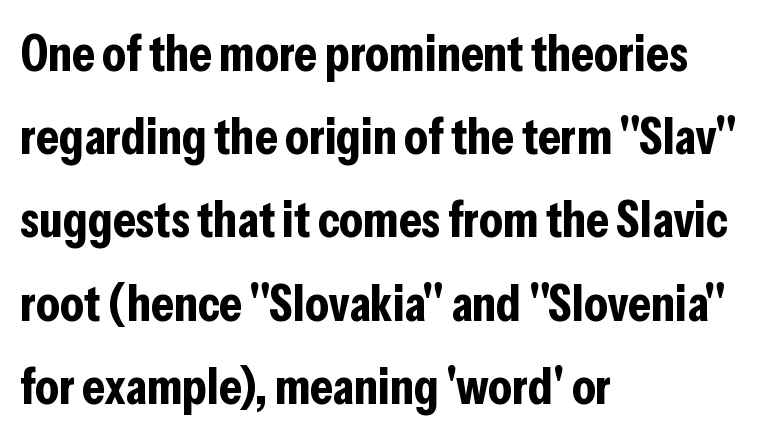
Notice how thick the strokes are: this is what a full bold looks like. Designer's note — italics off, roman on. Anything drawn beneath the words? Only blank space. The lines in this sample share a left origin and differ only in where they stop. Note the varied advance widths — an 'i' is clearly narrower than an 'm'. You could call the tracking neutral — neither tight nor loose.
